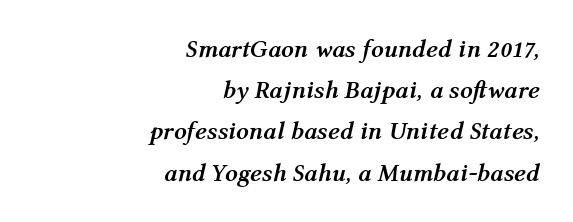
This block has exactly the height ordinary leading produces. Short note: letters normally spaced. The area under the type is left untouched. The passage shown leans; its letterforms are oblique.
